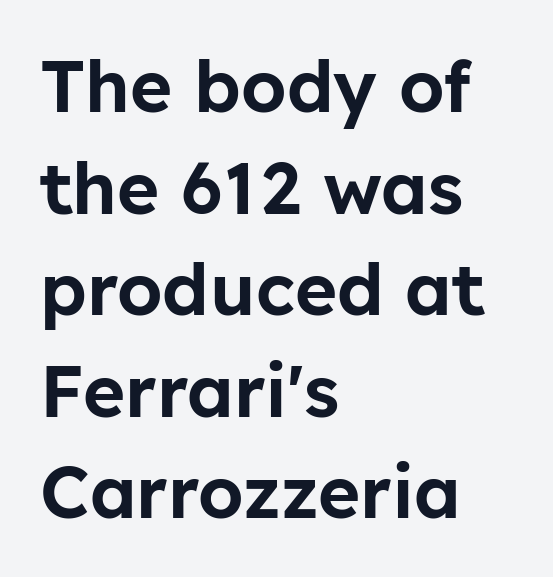
The image shows 72 px sans-serif type, upright; set left-aligned, normal line spacing (1.41x), normal letter spacing, not underlined; low stroke contrast and a medium x-height.
